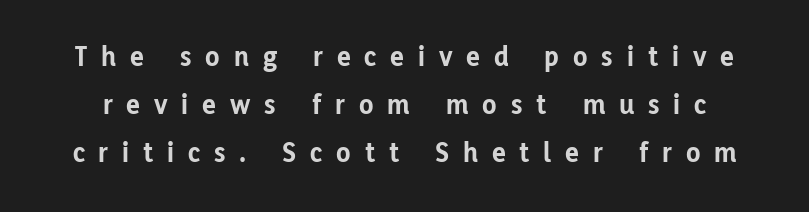
{"serif": "no", "italic": "no", "bold": "yes", "weight": "bold", "width": "normal", "stroke_contrast": "low", "x_height": "medium", "monospaced": "no", "underline": "no", "line_spacing": "normal", "line_spacing_ratio": 1.66, "letter_spacing": "wide", "letter_spacing_em": 0.48, "glyph_px": 29}
